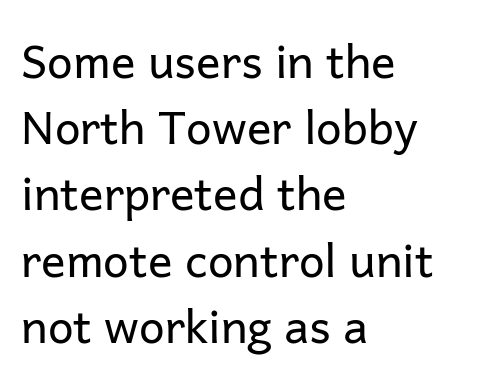
The image shows 46 px regular-weight sans-serif type, upright; set left-aligned, normal line spacing (1.44x), normal letter spacing, not underlined; low stroke contrast and a medium x-height.
